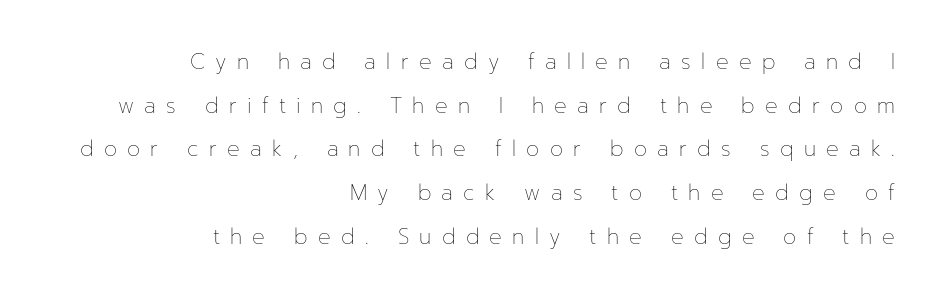
Q: Is the text bold? A: No.
Q: Is the text italic (slanted)? A: No, it is upright.
Q: Is the text underlined? A: No.
Q: How is the paragraph aligned? A: Right-aligned.
Q: Is the spacing between letters normal or unusually wide? A: Unusually wide.
Q: Is the spacing between lines tight, normal or loose? A: Loose.
